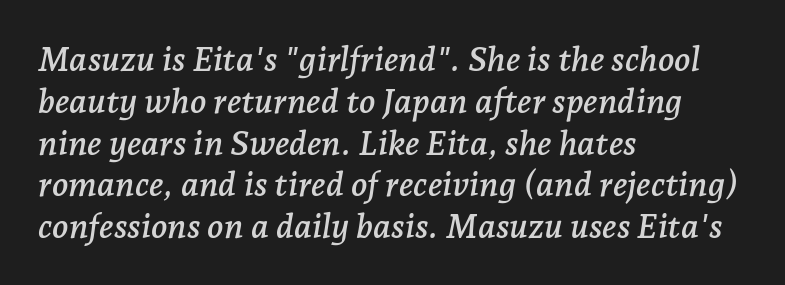
The image shows 34 px serif type, italic (leaning right); set left-aligned, line spacing 1.23x, normal letter spacing, not underlined; low stroke contrast and a medium x-height.
